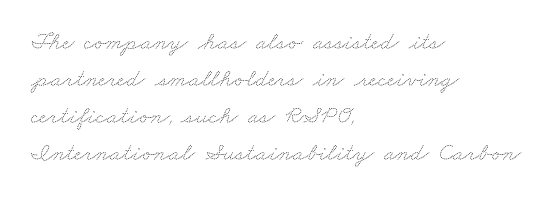
Layout note: lines flush left. You could call the tracking neutral — neither tight nor loose. Type without underlining. How would I describe the line gaps? Plain and ordinary. Bold? No — there's no thickening of the strokes.
